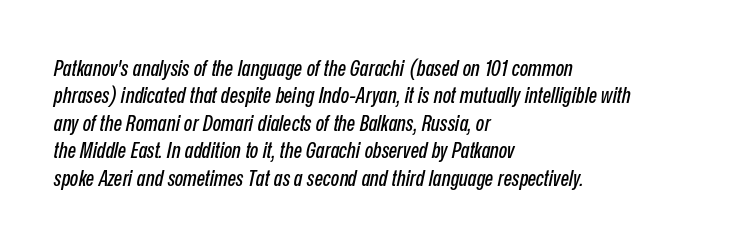
The image shows 22 px text type, italic (leaning right); set left-aligned, normal line spacing (1.25x), normal letter spacing, not underlined.
